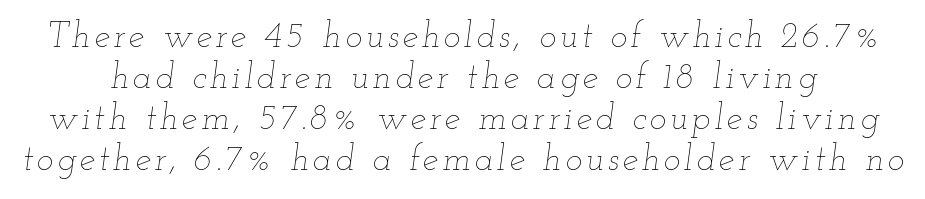
Q: Is the text bold? A: No.
Q: Is the text italic (slanted)? A: Yes, it leans right by about 12 degrees.
Q: Is the text underlined? A: No.
Q: Width (condensed, normal, or wide)? A: Wide.
Q: Stroke contrast? A: Low.
Q: x-height? A: Small.
Q: Monospaced? A: No.
